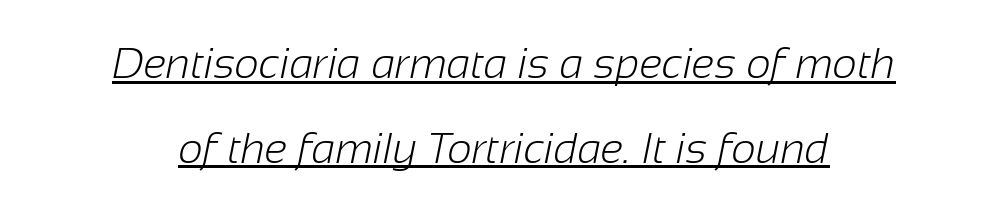
Caption: standard tracking, unaltered. The font is comparable to plain body text, perhaps lighter. No feet cap the strokes, marking this as sans-serif type. Baseline-to-baseline distance is far greater than the letter height. Layout note: lines centered.
